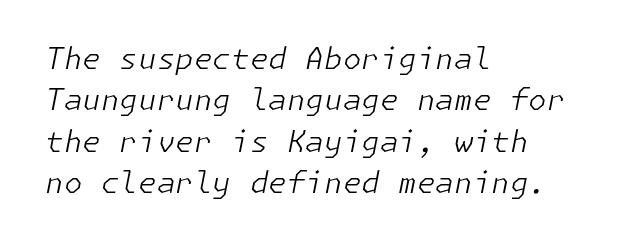
Q: Is the text bold? A: No.
Q: Is the text italic (slanted)? A: Yes, it leans right by about 11 degrees.
Q: Is the text underlined? A: No.
Q: How is the paragraph aligned? A: Left-aligned.
Q: Is the spacing between letters normal or unusually wide? A: Normal.
Q: Is the spacing between lines tight, normal or loose? A: Normal.
Q: Width (condensed, normal, or wide)? A: Normal.
Q: Stroke contrast? A: Low.
Q: x-height? A: Medium.
